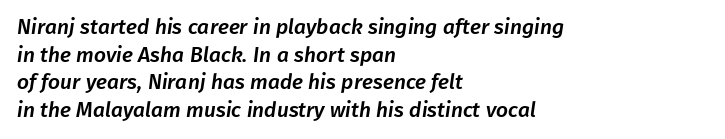
The leading is moderate, giving the passage an even texture. The text block is weighted toward the left margin, trailing off unevenly rightward. Look at the tracking — it's just the regular setting, nothing added. Honestly, there is no underline to notice here at all.
